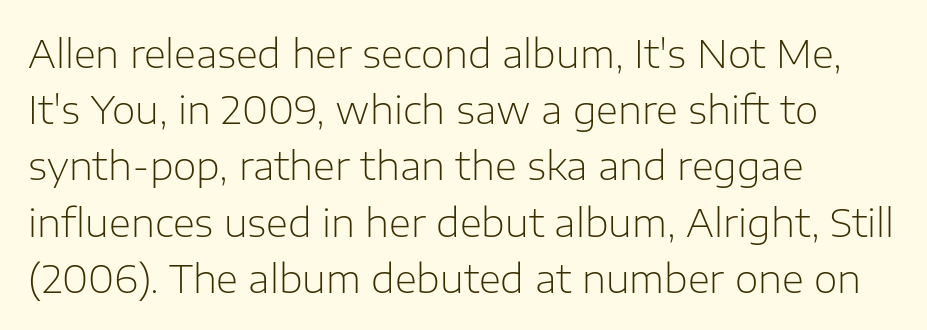
Bold? No — there's no thickening of the strokes. A typesetter would call this proportional, since set widths differ per character. Unmarked baselines from the first word to the last. Line spacing here is normal. Every character sits straight up, as roman type does. The rag falls on the right side of this text block.
